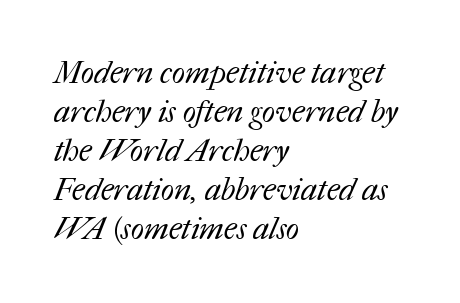
Q: Is the text bold? A: No.
Q: Is the text underlined? A: No.
Q: How is the paragraph aligned? A: Left-aligned.
Q: Is the spacing between letters normal or unusually wide? A: Normal.
Q: Is the spacing between lines tight, normal or loose? A: Normal.
Q: Width (condensed, normal, or wide)? A: Normal.
Q: Stroke contrast? A: Medium.
Q: x-height? A: Medium.
Q: Monospaced? A: No.
